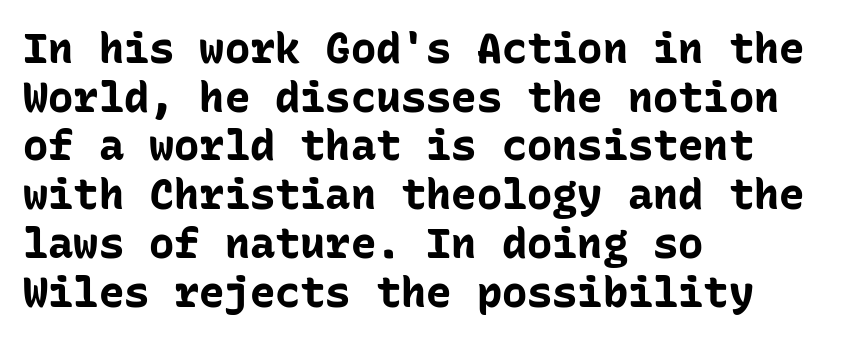
The image shows 42 px bold sans-serif type, upright, monospaced; set left-aligned, line spacing 1.16x, normal letter spacing, not underlined; low stroke contrast and a medium x-height.
